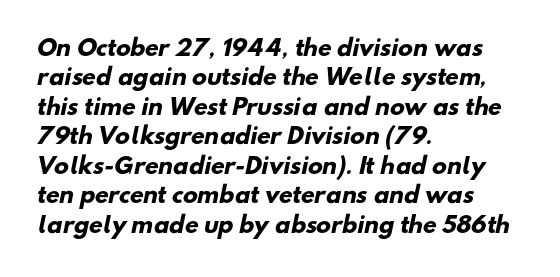
The image shows 22 px bold type; set left-aligned, normal line spacing (1.34x), normal letter spacing, not underlined.
